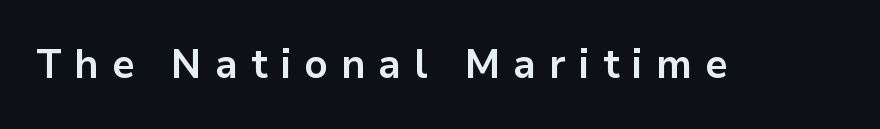
Font category for this specimen: sans-serif. Heavy, bold letterforms. Each row of text sits above clean, open space. Proportional: the letters do not fall into vertical columns. The horizontal fit of the characters is loose and conspicuously gappy.
